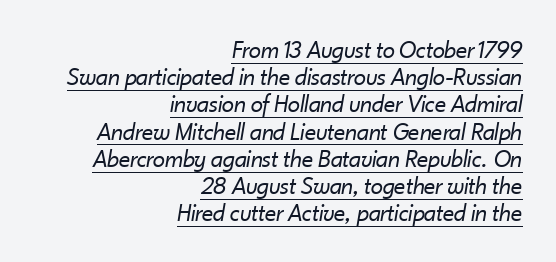
The passage shown is underscored from start to finish. Regarding leading, the lines here are crowded together. Is the type slanted? Yes — the strokes lean at a clear angle. Nobody touched the tracking dial on this one. Summary of weight: not heavy and not bold. Typeset ragged left — the right edge is the straight one.
